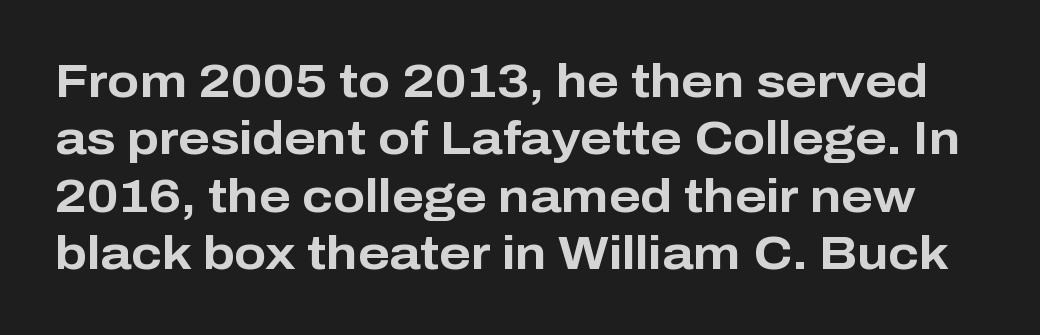
The image shows 47 px bold sans-serif type, upright; set line spacing 1.22x, normal letter spacing, not underlined; low stroke contrast and a medium x-height.
